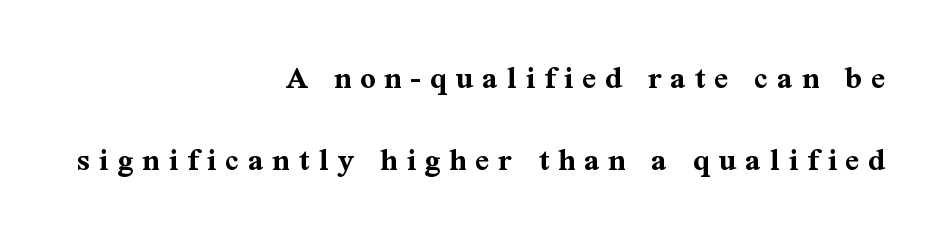
The image shows 34 px bold serif type, upright; set right-aligned, loose line spacing (2.42x), unusually wide letter spacing (+0.26 em), not underlined; medium stroke contrast and a medium x-height.
